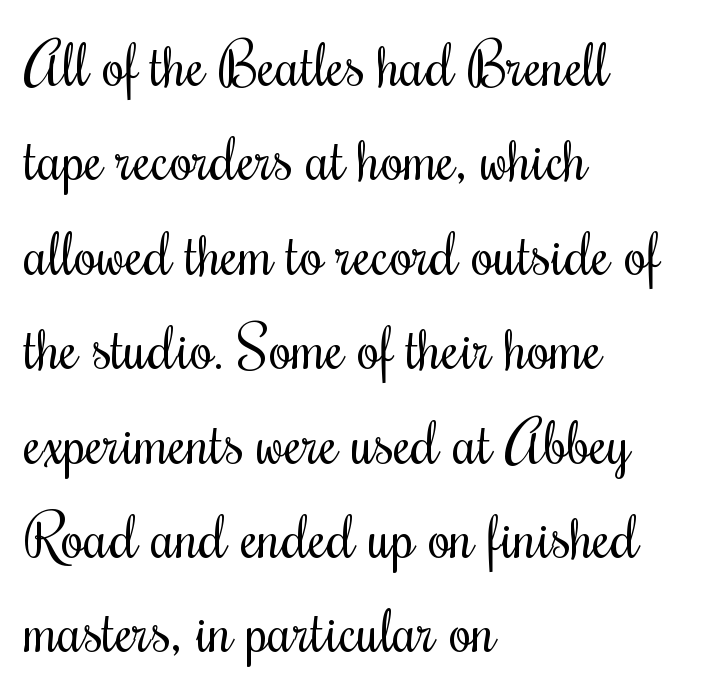
{"bold": "no", "weight": "regular", "width": "condensed", "stroke_contrast": "medium", "x_height": "small", "monospaced": "no", "underline": "no", "align": "left", "line_spacing": "normal", "line_spacing_ratio": 1.6, "letter_spacing": "normal", "letter_spacing_em": 0.0, "glyph_px": 59}
